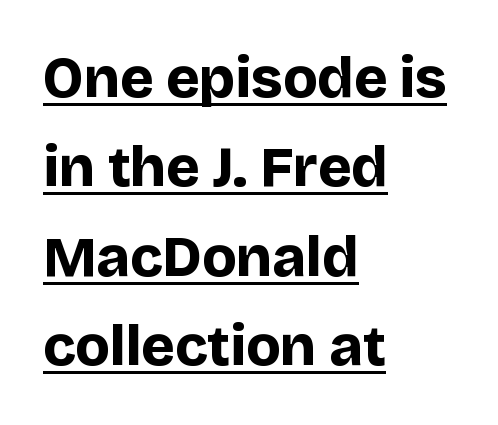
The image shows 57 px bold sans-serif type, upright; set left-aligned, normal line spacing (1.57x), normal letter spacing, underlined; low stroke contrast and a large x-height.
